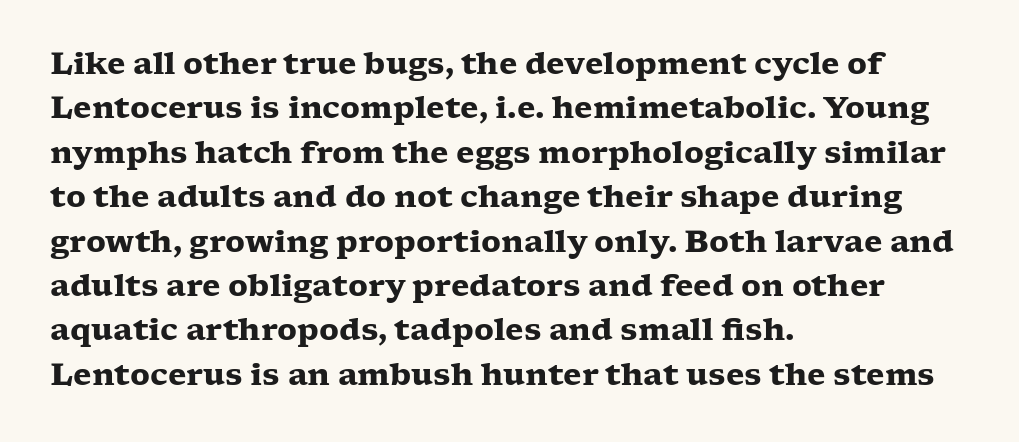
Q: Is the text bold? A: Yes.
Q: Is the text italic (slanted)? A: No, it is upright.
Q: Is the typeface a serif or a sans-serif typeface? A: Serif.
Q: Is the text underlined? A: No.
Q: How is the paragraph aligned? A: Left-aligned.
Q: Is the spacing between letters normal or unusually wide? A: Normal.
Q: Is the spacing between lines tight, normal or loose? A: Normal.
Q: Width (condensed, normal, or wide)? A: Wide.
Q: Stroke contrast? A: Low.
Q: x-height? A: Medium.
Q: Monospaced? A: No.
